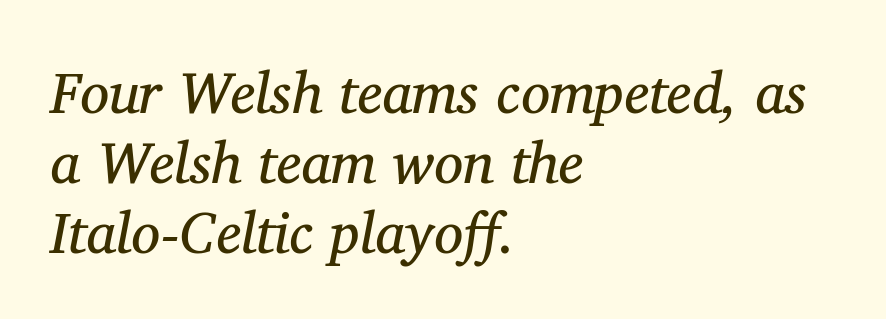
The image shows 58 px regular-weight serif type, italic (leaning right); set left-aligned, line spacing 1.21x, normal letter spacing, not underlined; medium stroke contrast and a medium x-height.
